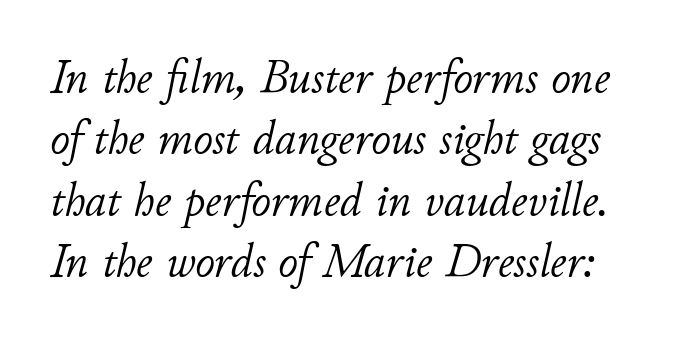
Q: Is the text bold? A: No.
Q: Is the text italic (slanted)? A: Yes, it leans right by about 11 degrees.
Q: Is the text underlined? A: No.
Q: Is the spacing between letters normal or unusually wide? A: Normal.
Q: Is the spacing between lines tight, normal or loose? A: Normal.
Q: Width (condensed, normal, or wide)? A: Normal.
Q: Stroke contrast? A: Low.
Q: x-height? A: Small.
Q: Monospaced? A: No.
